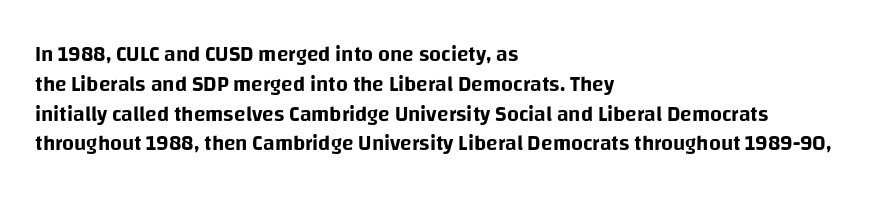
{"italic": "no", "underline": "no", "align": "left", "line_spacing": "normal", "line_spacing_ratio": 1.42, "letter_spacing": "normal", "letter_spacing_em": 0.0, "glyph_px": 21}
